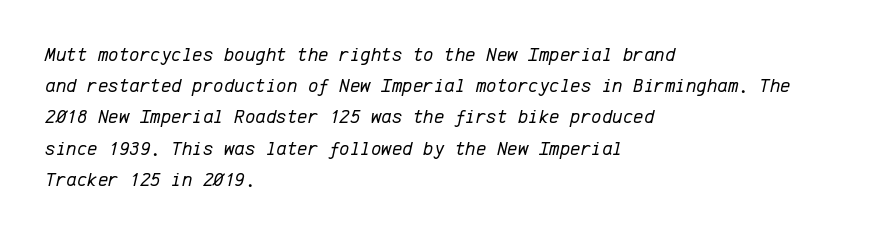
Q: Is the text bold? A: No.
Q: Is the text italic (slanted)? A: Yes, it leans right by about 12 degrees.
Q: Is the text underlined? A: No.
Q: How is the paragraph aligned? A: Left-aligned.
Q: Is the spacing between letters normal or unusually wide? A: Normal.
Q: Is the spacing between lines tight, normal or loose? A: Normal.
